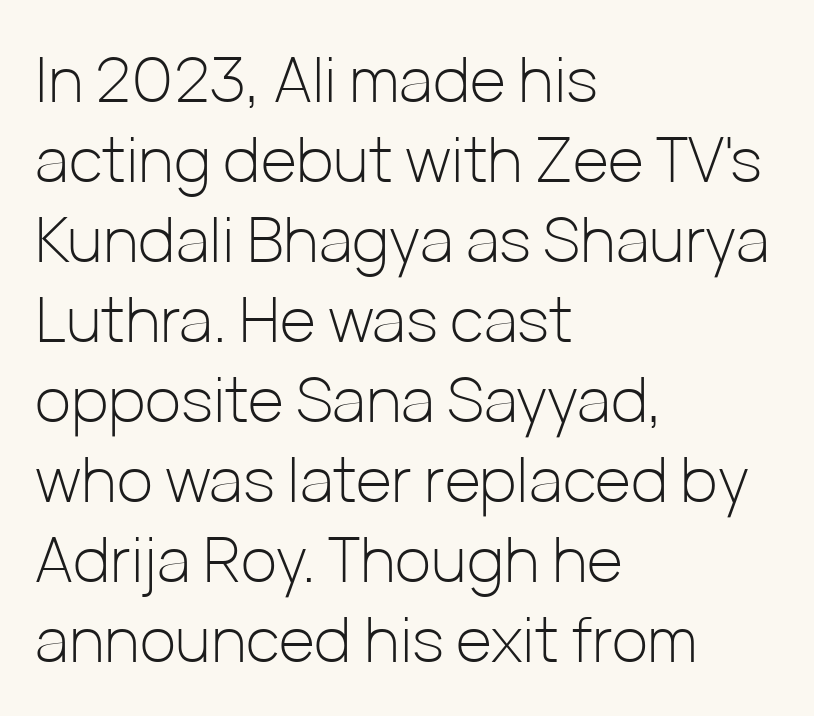
{"serif": "no", "italic": "no", "bold": "no", "weight": "light", "width": "normal", "stroke_contrast": "low", "x_height": "medium", "monospaced": "no", "underline": "no", "align": "left", "line_spacing": "normal", "line_spacing_ratio": 1.29, "letter_spacing": "normal", "letter_spacing_em": 0.0, "glyph_px": 62}
